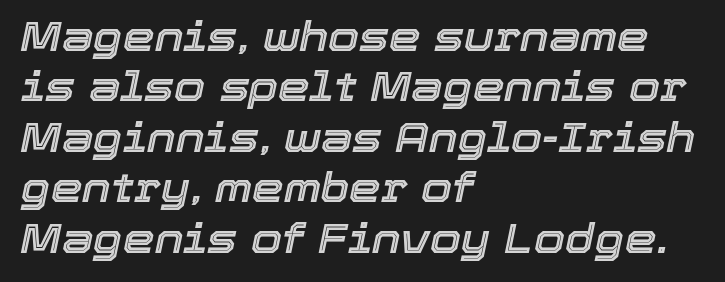
Which margin do the lines hug? The left one — the right edge is uneven. The zone under the glyphs is completely vacant. Characters follow at the spacing the type designer built in. Italic? Definitely — the glyphs are oblique. Note the varied advance widths — an 'i' is clearly narrower than an 'm'.
